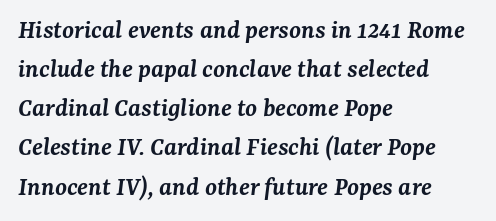
The image shows 27 px text type, italic (leaning right); set left-aligned, normal line spacing (1.45x), normal letter spacing, not underlined.
